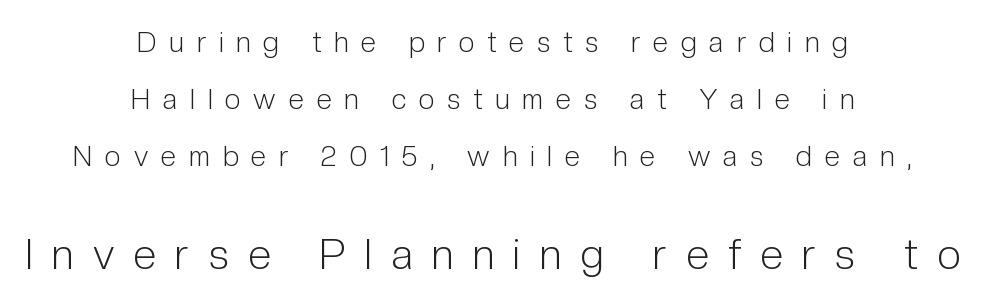
Q: Is the text bold? A: No.
Q: Is the text italic (slanted)? A: No, it is upright.
Q: Is the typeface a serif or a sans-serif typeface? A: Sans-serif.
Q: Is the text underlined? A: No.
Q: How is the paragraph aligned? A: Centered.
Q: Is the spacing between letters normal or unusually wide? A: Unusually wide.
Q: Is the spacing between lines tight, normal or loose? A: Loose.
Q: Which block of text is set in a larger size, the first (top) or the second (bottom)? A: The second (bottom) one.
Q: Width (condensed, normal, or wide)? A: Condensed.
Q: Stroke contrast? A: Low.
Q: x-height? A: Medium.
Q: Monospaced? A: No.
